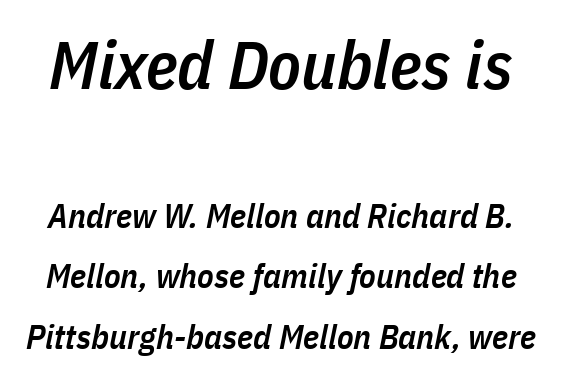
The image shows 67 px semibold, condensed type, italic (leaning right); set line spacing 1.78x, normal letter spacing, not underlined; the first (top) block is 1.97x larger; low stroke contrast and a medium x-height.
